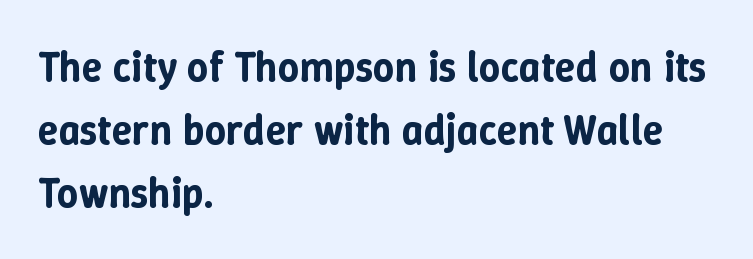
Q: Is the text italic (slanted)? A: No, it is upright.
Q: Is the text underlined? A: No.
Q: How is the paragraph aligned? A: Left-aligned.
Q: Is the spacing between letters normal or unusually wide? A: Normal.
Q: Is the spacing between lines tight, normal or loose? A: Normal.
Q: Width (condensed, normal, or wide)? A: Normal.
Q: Stroke contrast? A: Low.
Q: x-height? A: Medium.
Q: Monospaced? A: No.
